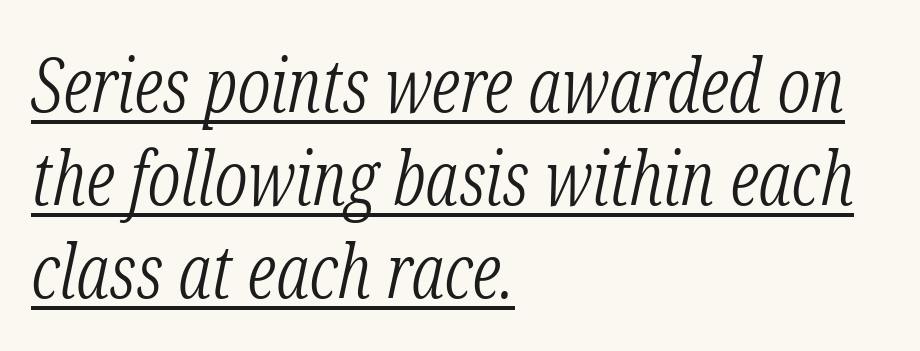
The rendering anchors every line to the left-hand side. No extra tracking has been applied to these lines. Observe the serifs anchoring each vertical stroke in this sample. Honestly, the underline is the first thing you notice here. The specimen reads as italic at a glance.
